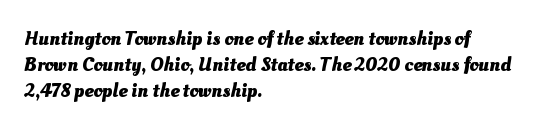
Q: Is the text bold? A: Yes.
Q: Is the text underlined? A: No.
Q: How is the paragraph aligned? A: Left-aligned.
Q: Is the spacing between letters normal or unusually wide? A: Normal.
Q: Is the spacing between lines tight, normal or loose? A: Normal.
